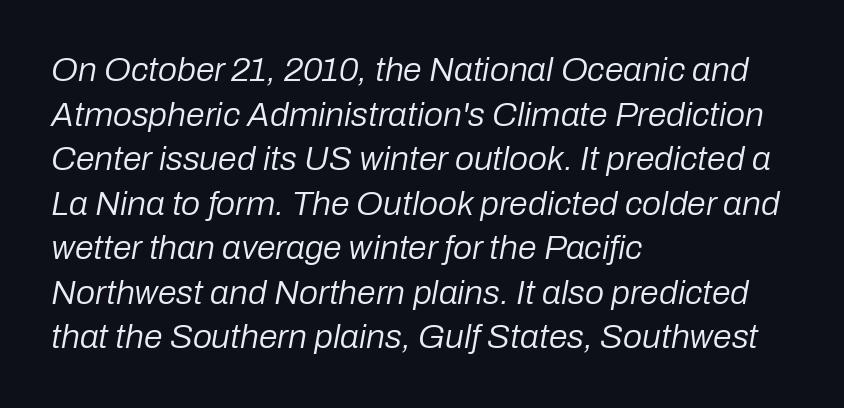
{"italic": "yes", "lean": "right", "slant_degrees": 10, "bold": "no", "weight": "regular", "width": "normal", "stroke_contrast": "low", "x_height": "medium", "monospaced": "no", "underline": "no", "align": "left", "line_spacing": "normal", "line_spacing_ratio": 1.31, "letter_spacing": "normal", "letter_spacing_em": 0.0, "glyph_px": 34}
